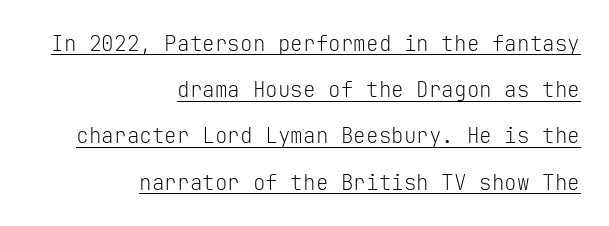
Characters follow at the spacing the type designer built in. Compared with a flush-left layout, this one pins lines to the opposite, right side. Leading is clearly above the norm, producing a sparse column. When letters stand straight like this, we call the style roman or upright. Has an underline been added? It has. On a weight scale, this lands at 450 or below.
